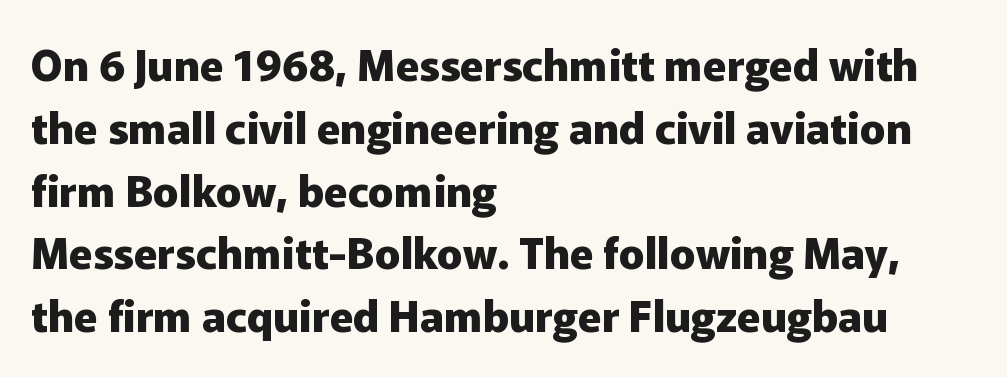
The image shows 43 px heavy sans-serif type, upright; set left-aligned, normal line spacing (1.46x), normal letter spacing, not underlined; low stroke contrast and a medium x-height.
